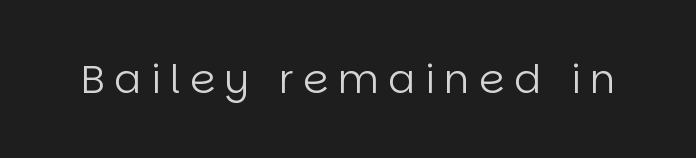
Weight: not bold — regular or lighter. Rendered with straight, roman letterforms. You can tell from the bare stems that sans-serif type was used. The glyphs are unaccompanied by any horizontal stroke below them.
